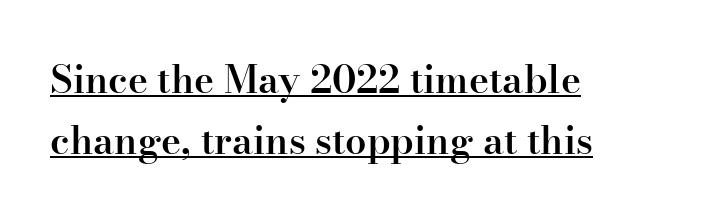
Q: Is the text bold? A: Semi-bold.
Q: Is the text italic (slanted)? A: No, it is upright.
Q: Is the typeface a serif or a sans-serif typeface? A: Serif.
Q: Is the text underlined? A: Yes.
Q: How is the paragraph aligned? A: Left-aligned.
Q: Is the spacing between letters normal or unusually wide? A: Normal.
Q: Is the spacing between lines tight, normal or loose? A: Normal.
Q: Width (condensed, normal, or wide)? A: Normal.
Q: Stroke contrast? A: High.
Q: x-height? A: Small.
Q: Monospaced? A: No.
